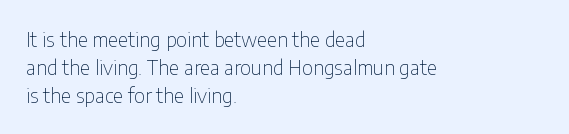
Nothing heavy about these letters — not bold at all. Compared with a centered layout, this one pins lines to the left instead. Spacing between characters is what you'd get straight out of the box. Posture: vertical. Anything drawn beneath the words? Only blank space.
